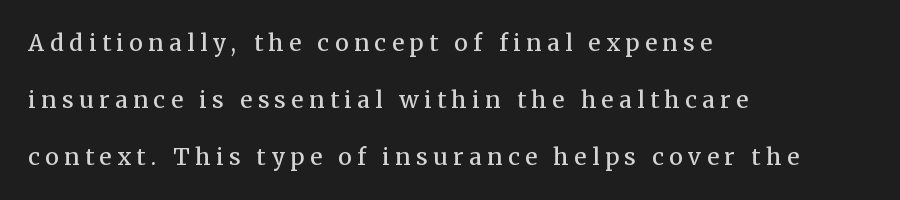
The typography opts for an upright posture over an oblique one. This is moderately heavy type, rendered in semibold. A clean baseline with only descenders dipping below it. Rows of type keep a wide berth in the vertical direction. Display-style spreading of the glyphs; the letterfit is very open.
